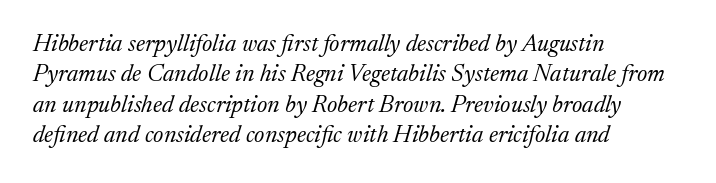
Q: Is the text bold? A: No.
Q: Is the text italic (slanted)? A: Yes, it leans right by about 17 degrees.
Q: Is the text underlined? A: No.
Q: How is the paragraph aligned? A: Left-aligned.
Q: Is the spacing between letters normal or unusually wide? A: Normal.
Q: Is the spacing between lines tight, normal or loose? A: Normal.
